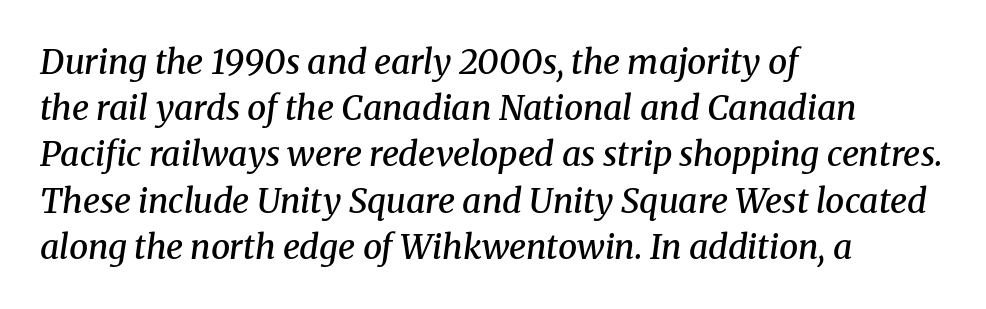
{"serif": "yes", "italic": "yes", "lean": "right", "slant_degrees": 8, "bold": "semi", "weight": "semibold", "width": "normal", "stroke_contrast": "medium", "x_height": "medium", "monospaced": "no", "underline": "no", "align": "left", "line_spacing": "normal", "line_spacing_ratio": 1.36, "letter_spacing": "normal", "letter_spacing_em": 0.0, "glyph_px": 34}
